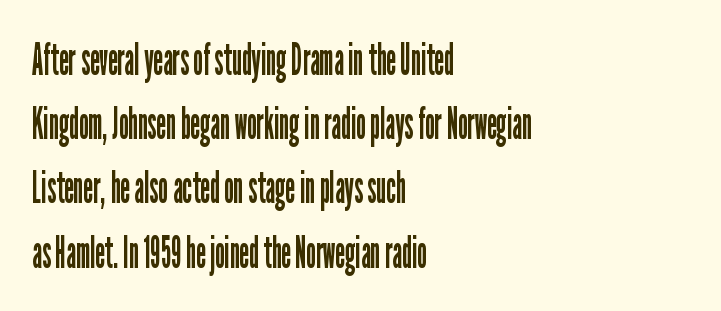
The image shows 44 px regular-weight, condensed sans-serif type, upright; set left-aligned, normal line spacing (1.46x), normal letter spacing, not underlined; low stroke contrast and a medium x-height.
